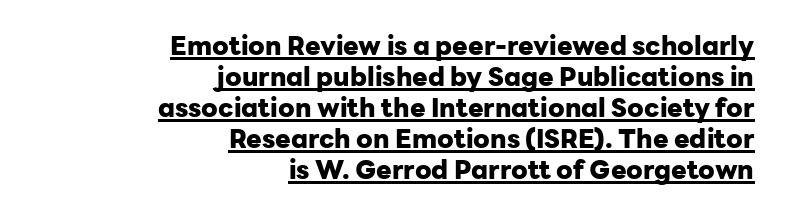
Q: Is the text bold? A: Yes.
Q: Is the text italic (slanted)? A: No, it is upright.
Q: Is the text underlined? A: Yes.
Q: How is the paragraph aligned? A: Right-aligned.
Q: Is the spacing between letters normal or unusually wide? A: Normal.
